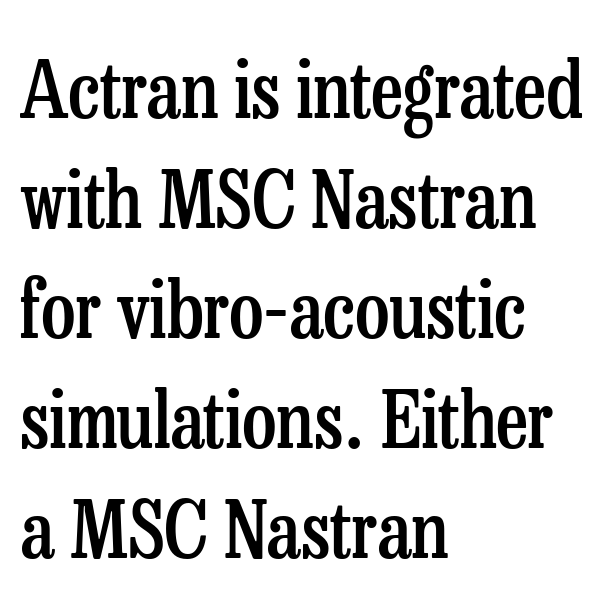
The image shows 78 px semibold, condensed serif type, upright; set left-aligned, normal line spacing (1.41x), normal letter spacing, not underlined; low stroke contrast and a medium x-height.
